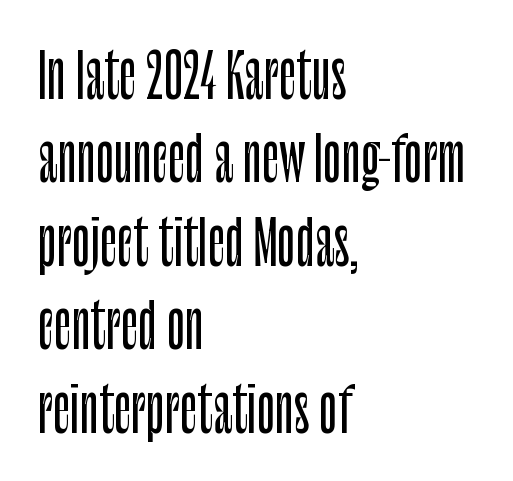
{"serif": "no", "italic": "no", "width": "condensed", "stroke_contrast": "low", "x_height": "large", "monospaced": "no", "underline": "no", "align": "left", "line_spacing": "normal", "line_spacing_ratio": 1.39, "letter_spacing": "normal", "letter_spacing_em": 0.0, "glyph_px": 60}
